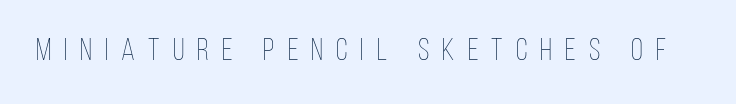
Spacing verdict: proportional, widths tailored to each character. Plain, unruled lines of type. Do the letters lean? They stand straight. Ink coverage per letter is moderate at most.
